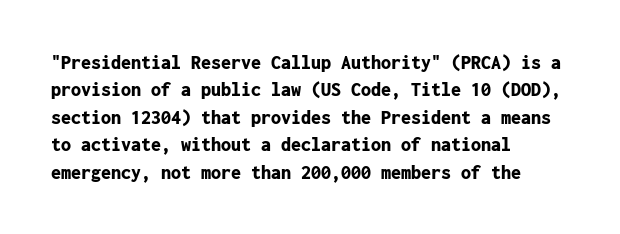
The image shows 20 px bold type, upright; set left-aligned, normal line spacing (1.37x), normal letter spacing, not underlined.
